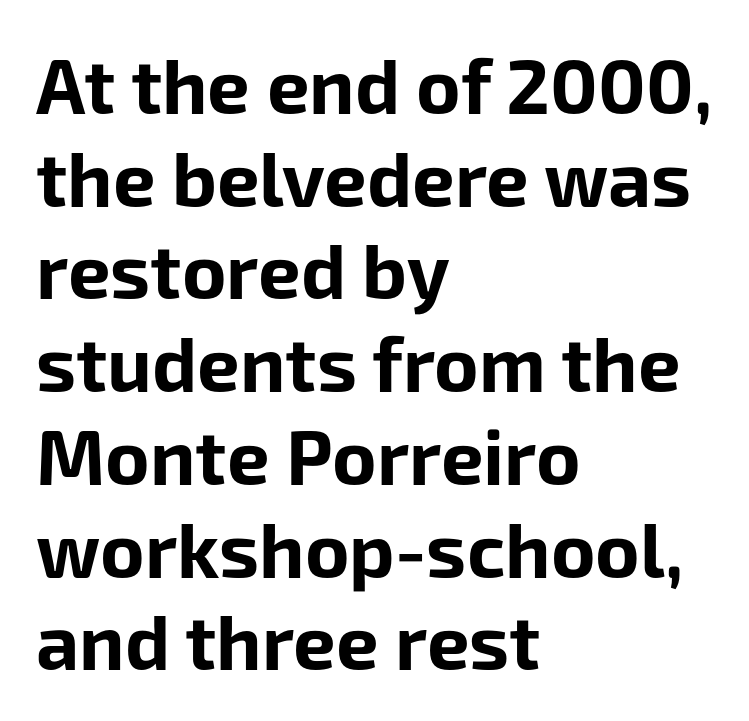
Q: Is the text bold? A: Yes.
Q: Is the text italic (slanted)? A: No, it is upright.
Q: Is the typeface a serif or a sans-serif typeface? A: Sans-serif.
Q: Is the text underlined? A: No.
Q: How is the paragraph aligned? A: Left-aligned.
Q: Is the spacing between letters normal or unusually wide? A: Normal.
Q: Width (condensed, normal, or wide)? A: Normal.
Q: Stroke contrast? A: Low.
Q: x-height? A: Medium.
Q: Monospaced? A: No.
